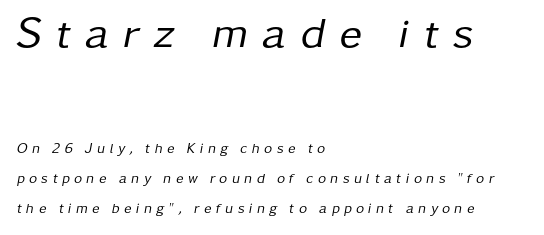
The image shows 43 px regular-weight type, italic (leaning right); set left-aligned, loose line spacing (2.13x), unusually wide letter spacing (+0.32 em), not underlined; the first (top) block is 3.07x larger; low stroke contrast and a medium x-height.
